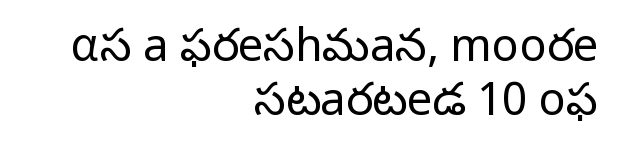
Notice how the passage keeps a crisp vertical edge on the right only. Does extra space separate the letters? No, they use regular spacing. Is the stroke heavy? The answer is a plain regular-or-lighter. The rendering uses natural spacing where letterforms have individual widths. These lines were composed using upright roman letters. Check the space under the baseline: it is left empty.
